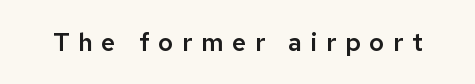
{"italic": "no", "underline": "no", "letter_spacing": "wide", "letter_spacing_em": 0.35, "glyph_px": 25}
